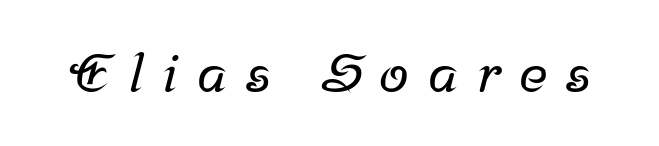
{"width": "normal", "stroke_contrast": "low", "x_height": "medium", "monospaced": "no", "underline": "no", "letter_spacing": "wide", "letter_spacing_em": 0.35, "glyph_px": 54}
